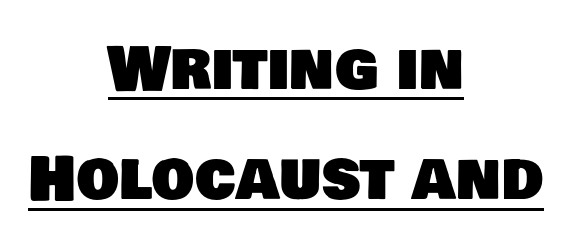
The image shows 60 px sans-serif type; set centered, line spacing 1.84x, normal letter spacing, underlined; low stroke contrast and a large x-height.
